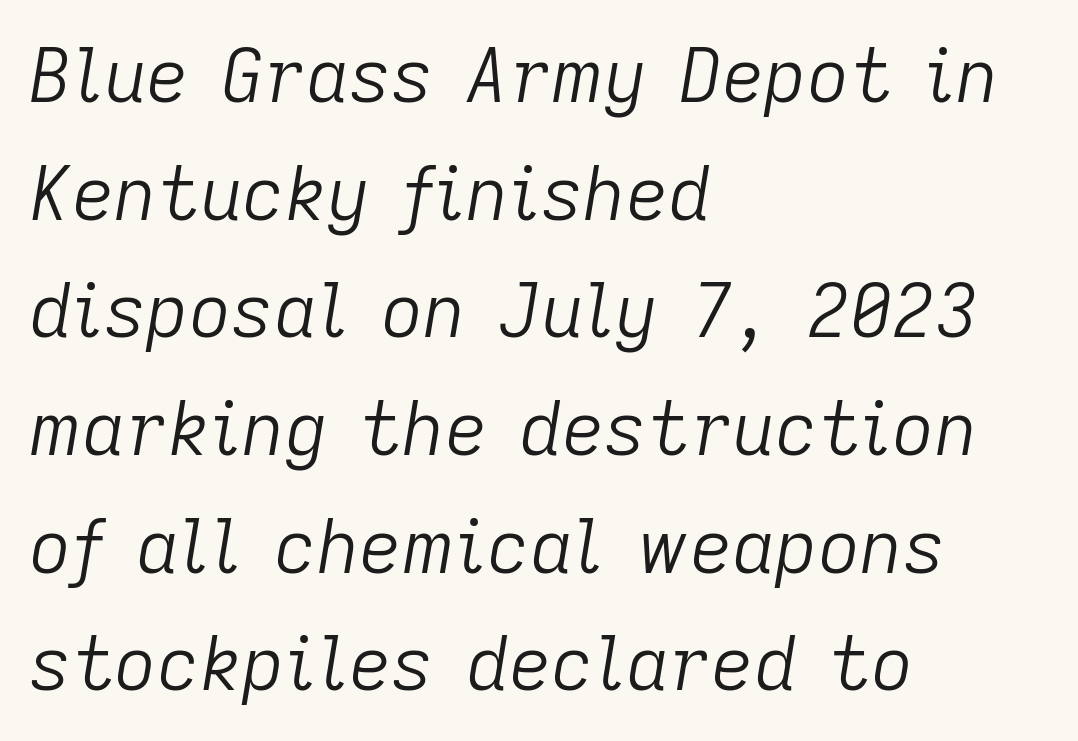
{"italic": "yes", "lean": "right", "slant_degrees": 9, "bold": "no", "weight": "light", "width": "normal", "stroke_contrast": "low", "x_height": "medium", "monospaced": "no", "underline": "no", "align": "left", "line_spacing": "normal", "line_spacing_ratio": 1.59, "letter_spacing": "normal", "letter_spacing_em": 0.0, "glyph_px": 74}
